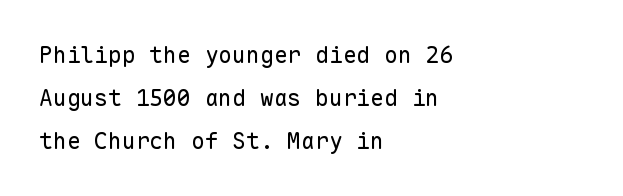
The image shows 23 px text type, upright; set left-aligned, line spacing 1.88x, normal letter spacing, not underlined.
